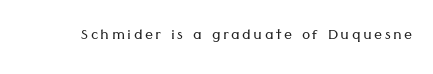
The type sits square on the baseline with zero lean. The strip under each line holds only bare page. Is the stroke heavy? The answer is a plain regular-or-lighter.
